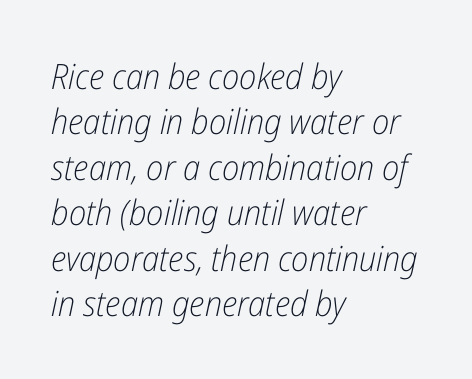
The image shows 35 px light, condensed type, italic (leaning right); set left-aligned, normal line spacing (1.3x), normal letter spacing, not underlined; low stroke contrast and a medium x-height.
